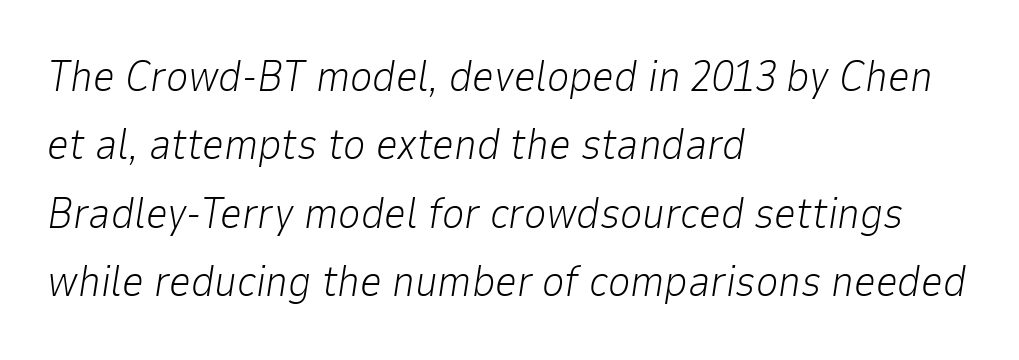
The image shows 43 px light type, italic (leaning right); set left-aligned, normal line spacing (1.59x), normal letter spacing, not underlined; low stroke contrast and a medium x-height.
